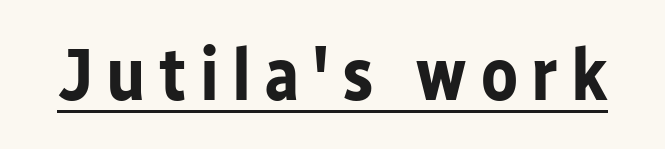
The image shows 74 px bold sans-serif type, upright; set underlined; low stroke contrast and a medium x-height.
